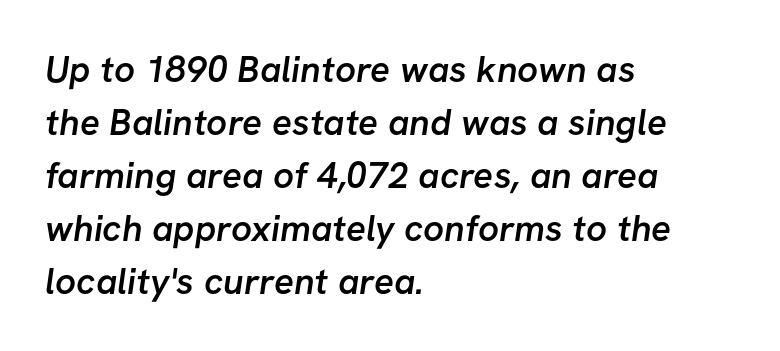
Q: Is the text bold? A: Semi-bold.
Q: Is the typeface a serif or a sans-serif typeface? A: Sans-serif.
Q: Is the text underlined? A: No.
Q: How is the paragraph aligned? A: Left-aligned.
Q: Is the spacing between letters normal or unusually wide? A: Normal.
Q: Is the spacing between lines tight, normal or loose? A: Normal.
Q: Width (condensed, normal, or wide)? A: Normal.
Q: Stroke contrast? A: Low.
Q: x-height? A: Medium.
Q: Monospaced? A: No.
